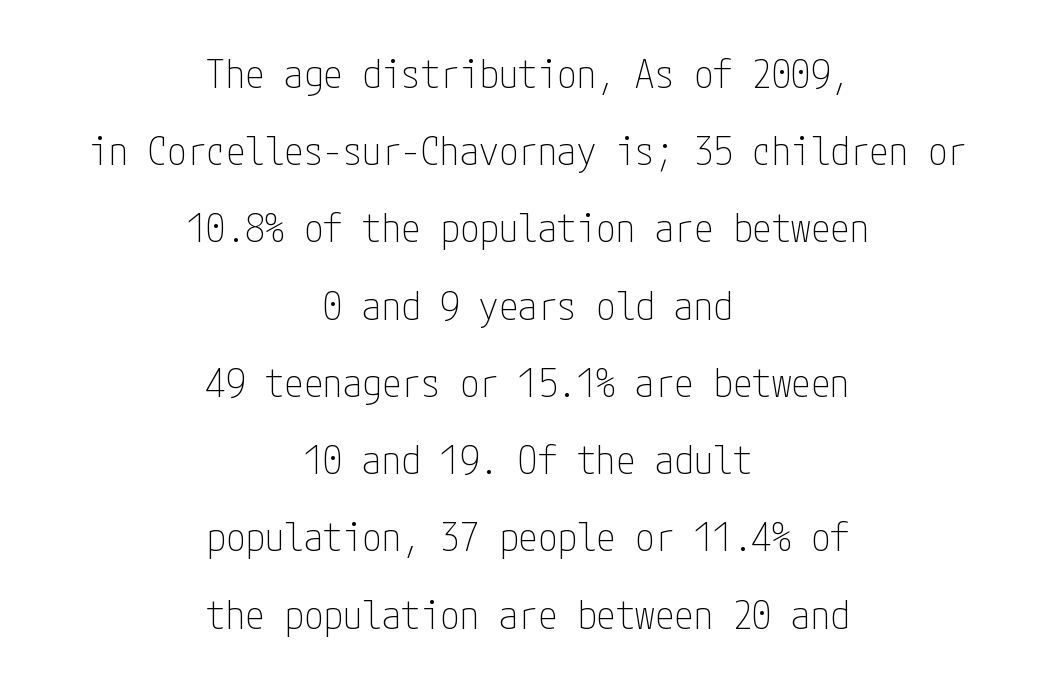
The image shows 39 px thin, condensed sans-serif type, upright; set centered, loose line spacing (1.98x), normal letter spacing, not underlined; low stroke contrast and a medium x-height.
